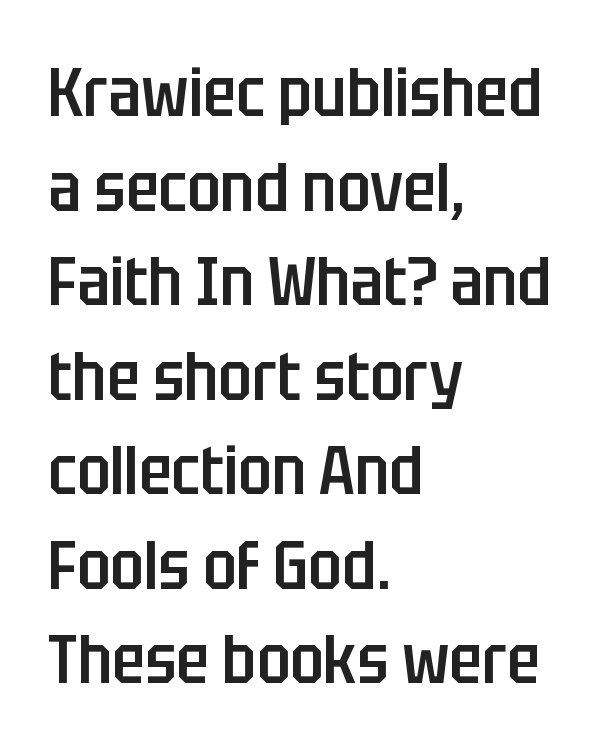
The text block is weighted toward the left margin, trailing off unevenly rightward. Varying glyph widths throughout — classic text-font behaviour. The designer went with a sans here, leaving each stem footless. Compared with typical paragraphs, the rows here are spaced about the same. Set as a demibold, roughly 600 on the weight scale. Between one letter and the next there's only the usual sliver of space.
